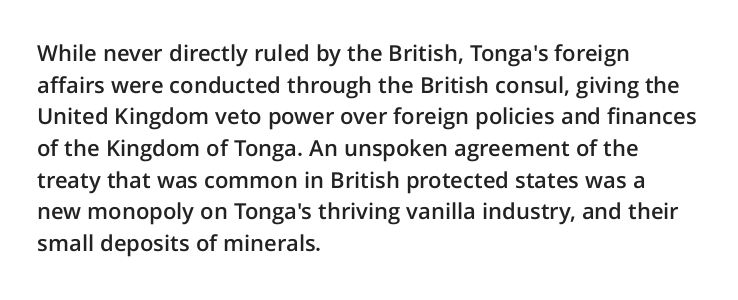
{"italic": "no", "bold": "semi", "underline": "no", "align": "left", "line_spacing": "normal", "line_spacing_ratio": 1.44, "letter_spacing": "normal", "letter_spacing_em": 0.0, "glyph_px": 22}
